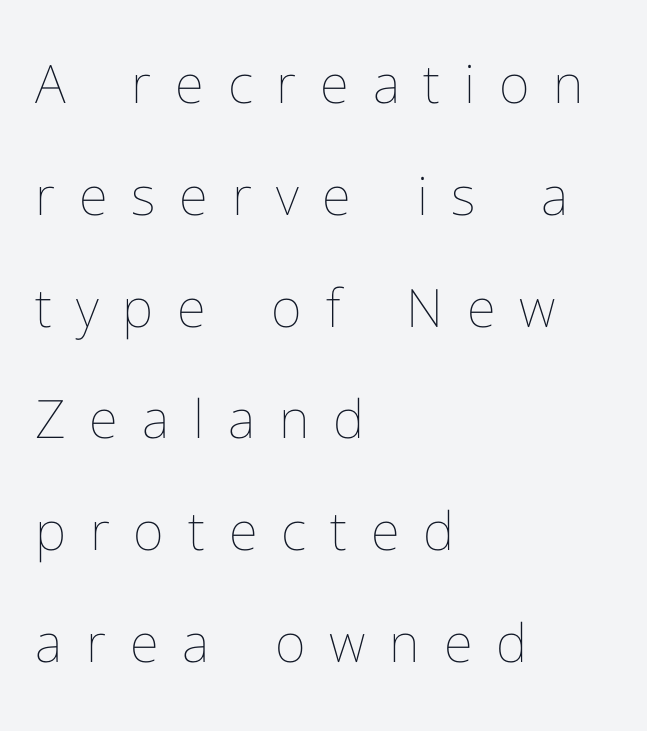
The image shows 53 px thin type, upright; set left-aligned, loose line spacing (2.11x), unusually wide letter spacing (+0.45 em), not underlined; low stroke contrast and a medium x-height.
